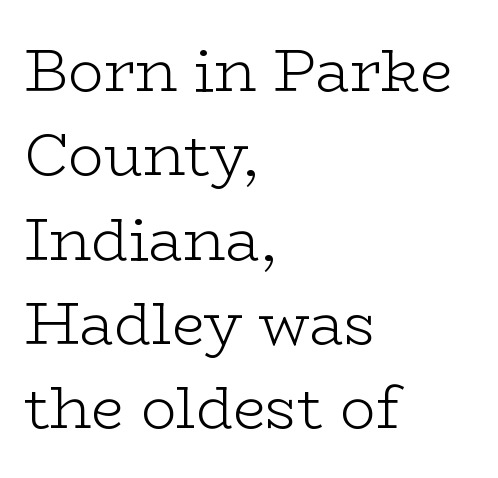
{"serif": "yes", "italic": "no", "bold": "no", "weight": "light", "width": "wide", "stroke_contrast": "low", "x_height": "medium", "monospaced": "no", "underline": "no", "align": "left", "line_spacing": "normal", "line_spacing_ratio": 1.43, "letter_spacing": "normal", "letter_spacing_em": 0.0, "glyph_px": 59}
